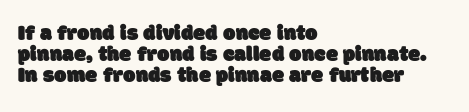
{"underline": "no", "align": "left", "line_spacing": "tight", "line_spacing_ratio": 0.95, "letter_spacing": "normal", "letter_spacing_em": 0.0, "glyph_px": 22}
